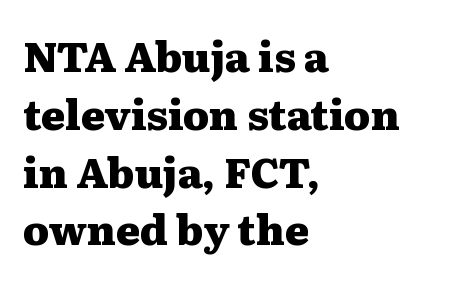
{"serif": "yes", "italic": "no", "bold": "yes", "weight": "heavy", "width": "wide", "stroke_contrast": "medium", "x_height": "medium", "monospaced": "no", "underline": "no", "align": "left", "line_spacing": "normal", "line_spacing_ratio": 1.41, "letter_spacing": "normal", "letter_spacing_em": 0.0, "glyph_px": 41}
